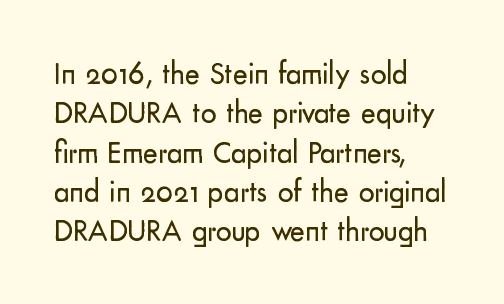
{"serif": "no", "italic": "no", "bold": "no", "weight": "regular", "width": "normal", "stroke_contrast": "low", "x_height": "small", "monospaced": "no", "underline": "no", "align": "left", "line_spacing": "normal", "line_spacing_ratio": 1.27, "letter_spacing": "normal", "letter_spacing_em": 0.0, "glyph_px": 31}
